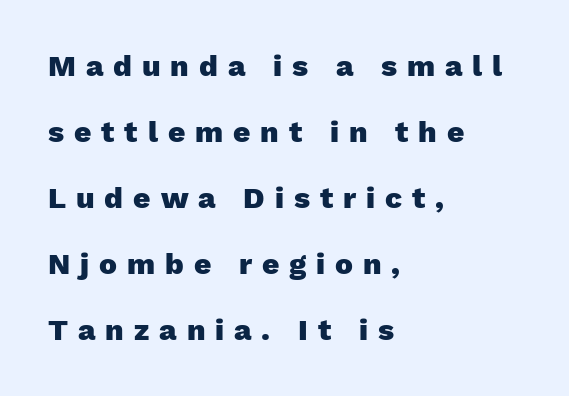
Q: Is the text bold? A: Yes.
Q: Is the text italic (slanted)? A: No, it is upright.
Q: Is the typeface a serif or a sans-serif typeface? A: Sans-serif.
Q: Is the text underlined? A: No.
Q: How is the paragraph aligned? A: Left-aligned.
Q: Is the spacing between letters normal or unusually wide? A: Unusually wide.
Q: Is the spacing between lines tight, normal or loose? A: Loose.
Q: Width (condensed, normal, or wide)? A: Normal.
Q: Stroke contrast? A: Low.
Q: x-height? A: Medium.
Q: Monospaced? A: No.
